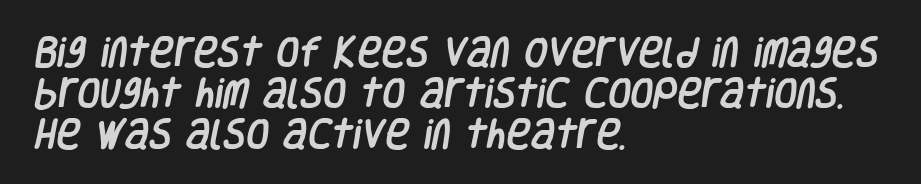
Q: Is the typeface a serif or a sans-serif typeface? A: Sans-serif.
Q: Is the text underlined? A: No.
Q: How is the paragraph aligned? A: Left-aligned.
Q: Is the spacing between letters normal or unusually wide? A: Normal.
Q: Width (condensed, normal, or wide)? A: Condensed.
Q: Stroke contrast? A: Low.
Q: x-height? A: Large.
Q: Monospaced? A: No.
